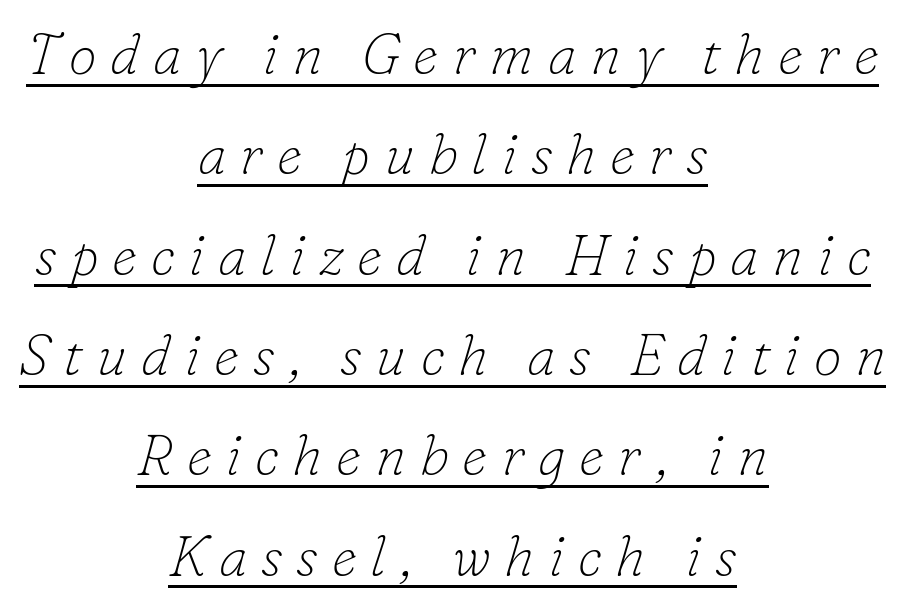
Q: Is the text bold? A: No.
Q: Is the text italic (slanted)? A: Yes, it leans right by about 16 degrees.
Q: Is the typeface a serif or a sans-serif typeface? A: Serif.
Q: Is the text underlined? A: Yes.
Q: How is the paragraph aligned? A: Centered.
Q: Is the spacing between letters normal or unusually wide? A: Unusually wide.
Q: Width (condensed, normal, or wide)? A: Normal.
Q: Stroke contrast? A: Low.
Q: x-height? A: Small.
Q: Monospaced? A: No.
